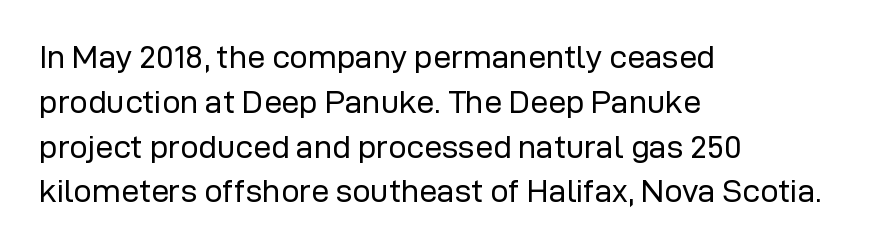
Q: Is the text bold? A: No.
Q: Is the text italic (slanted)? A: No, it is upright.
Q: Is the typeface a serif or a sans-serif typeface? A: Sans-serif.
Q: Is the text underlined? A: No.
Q: How is the paragraph aligned? A: Left-aligned.
Q: Is the spacing between letters normal or unusually wide? A: Normal.
Q: Is the spacing between lines tight, normal or loose? A: Normal.
Q: Width (condensed, normal, or wide)? A: Normal.
Q: Stroke contrast? A: Low.
Q: x-height? A: Medium.
Q: Monospaced? A: No.
